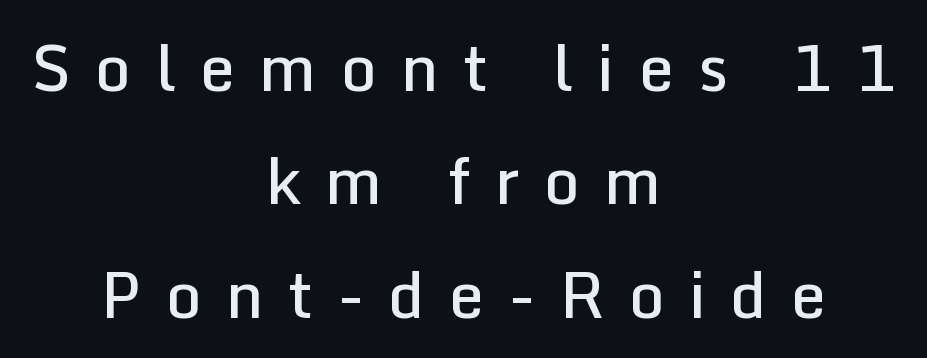
The gap between lines stays unmarked. On the weight axis this lands at semibold, roughly 600. If you drew a line through each stem, it would be perfectly vertical. Which margin do the lines hug? Neither — every line sits in the middle. Compared with typical body copy, the letter spacing here is much looser.
